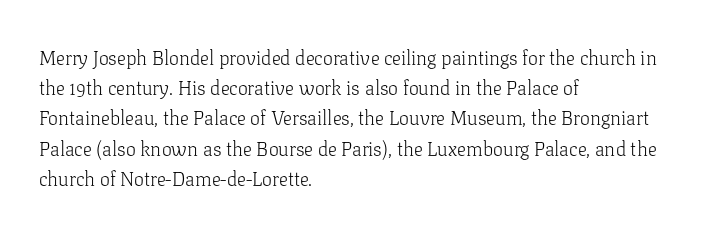
{"italic": "no", "bold": "no", "underline": "no", "align": "left", "line_spacing": "normal", "line_spacing_ratio": 1.51, "letter_spacing": "normal", "letter_spacing_em": 0.0, "glyph_px": 20}
